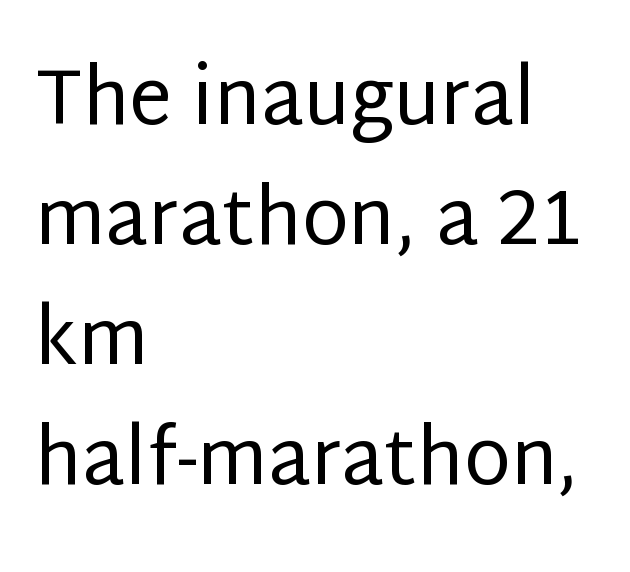
Q: Is the text bold? A: No.
Q: Is the text italic (slanted)? A: No, it is upright.
Q: Is the typeface a serif or a sans-serif typeface? A: Sans-serif.
Q: Is the text underlined? A: No.
Q: How is the paragraph aligned? A: Left-aligned.
Q: Is the spacing between letters normal or unusually wide? A: Normal.
Q: Is the spacing between lines tight, normal or loose? A: Normal.
Q: Width (condensed, normal, or wide)? A: Normal.
Q: Stroke contrast? A: Low.
Q: x-height? A: Large.
Q: Monospaced? A: No.
